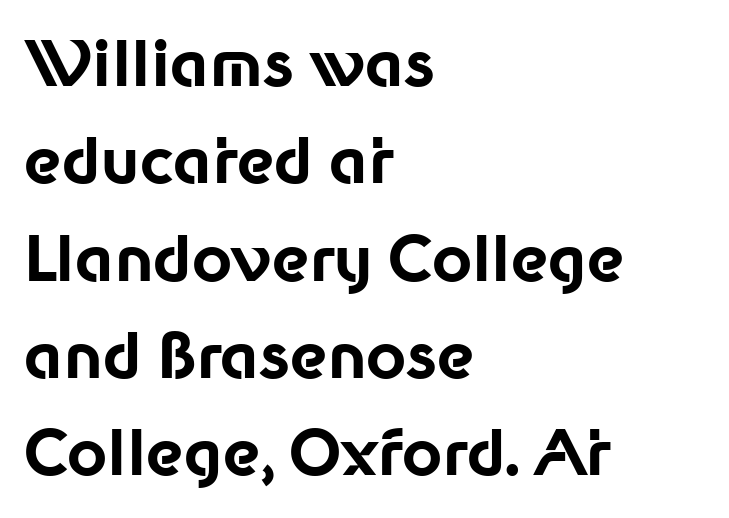
Q: Is the text bold? A: Yes.
Q: Is the text italic (slanted)? A: No, it is upright.
Q: Is the typeface a serif or a sans-serif typeface? A: Sans-serif.
Q: Is the text underlined? A: No.
Q: How is the paragraph aligned? A: Left-aligned.
Q: Is the spacing between letters normal or unusually wide? A: Normal.
Q: Is the spacing between lines tight, normal or loose? A: Normal.
Q: Width (condensed, normal, or wide)? A: Normal.
Q: Stroke contrast? A: Low.
Q: x-height? A: Medium.
Q: Monospaced? A: No.
